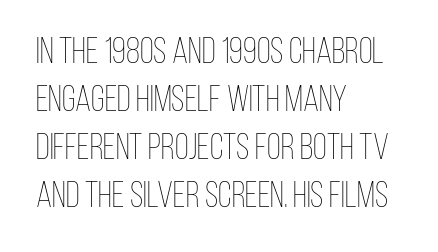
These lines are set flush left with a ragged right edge. Each stroke keeps to a modest, everyday thickness or less. Unlike italic type, these characters show no tilt at all. The leading is moderate, giving the passage an even texture. In terms of letterspacing, this is plain default setting. Looks like regular typesetting: each glyph gets only the width it needs.
